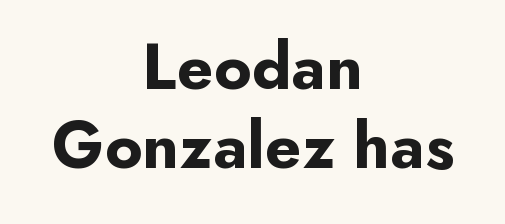
{"serif": "no", "italic": "no", "bold": "yes", "weight": "bold", "width": "normal", "stroke_contrast": "low", "x_height": "small", "monospaced": "no", "underline": "no", "align": "center", "line_spacing_ratio": 1.19, "letter_spacing": "normal", "letter_spacing_em": 0.0, "glyph_px": 66}
